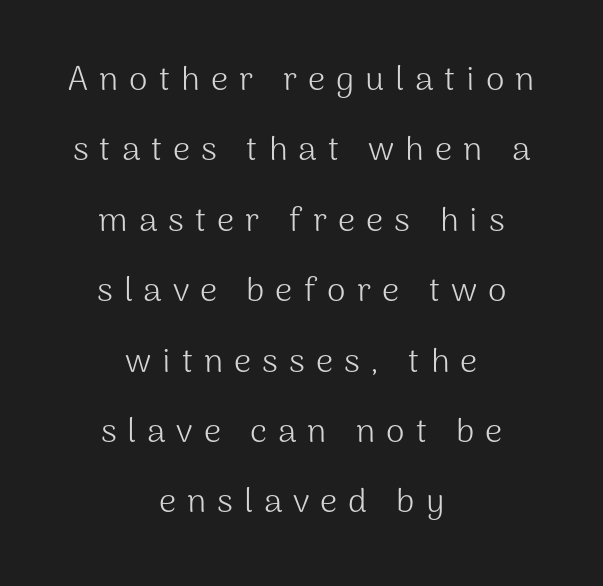
The image shows 34 px light sans-serif type, upright; set centered, loose line spacing (2.07x), unusually wide letter spacing (+0.32 em), not underlined; medium stroke contrast and a medium x-height.
